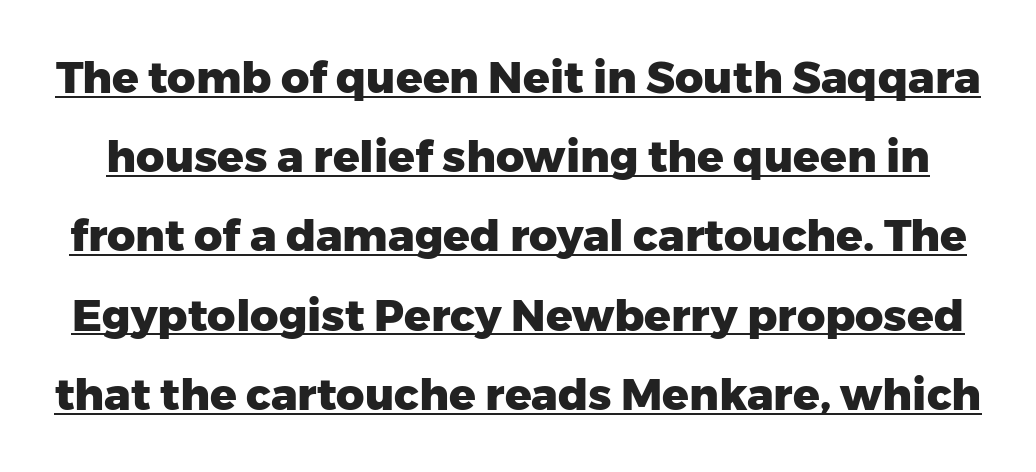
The passage shown has conventional tracking throughout. Caption: bold face, heavy strokes. A typographer would call this underscored text. Style check: upright. You can tell from the bare stems that sans-serif type was used.
